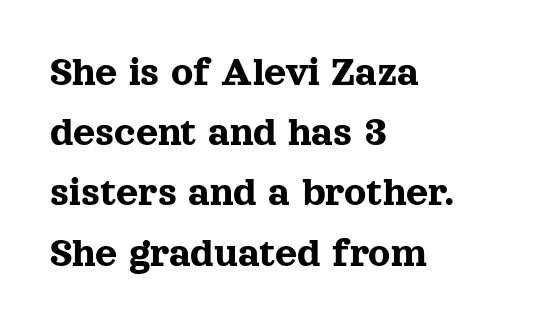
Q: Is the text italic (slanted)? A: No, it is upright.
Q: Is the typeface a serif or a sans-serif typeface? A: Serif.
Q: Is the text underlined? A: No.
Q: How is the paragraph aligned? A: Left-aligned.
Q: Is the spacing between letters normal or unusually wide? A: Normal.
Q: Is the spacing between lines tight, normal or loose? A: Normal.
Q: Width (condensed, normal, or wide)? A: Normal.
Q: x-height? A: Medium.
Q: Monospaced? A: No.
